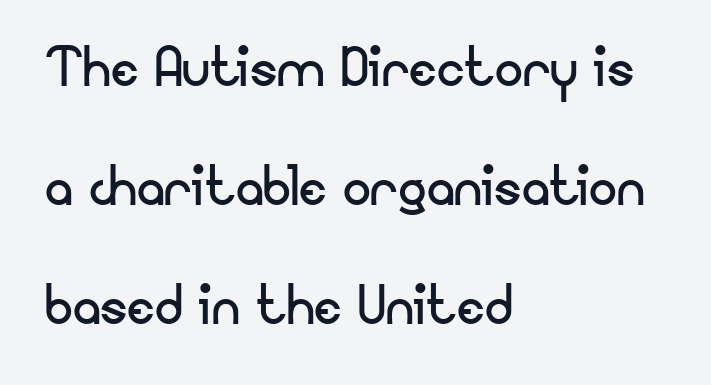
Q: Is the text bold? A: No.
Q: Is the text italic (slanted)? A: No, it is upright.
Q: Is the typeface a serif or a sans-serif typeface? A: Sans-serif.
Q: Is the text underlined? A: No.
Q: How is the paragraph aligned? A: Left-aligned.
Q: Is the spacing between letters normal or unusually wide? A: Normal.
Q: Is the spacing between lines tight, normal or loose? A: Normal.
Q: Width (condensed, normal, or wide)? A: Normal.
Q: Stroke contrast? A: Low.
Q: x-height? A: Small.
Q: Monospaced? A: No.
